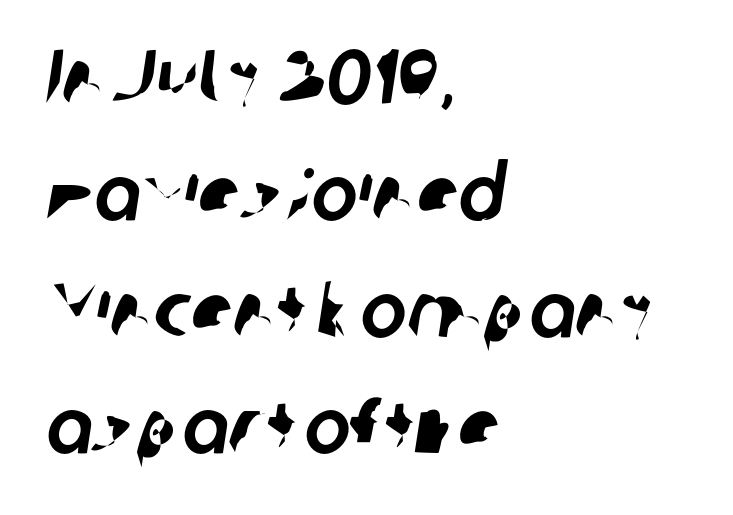
Q: Is the typeface a serif or a sans-serif typeface? A: Sans-serif.
Q: Is the text underlined? A: No.
Q: How is the paragraph aligned? A: Left-aligned.
Q: Is the spacing between letters normal or unusually wide? A: Normal.
Q: Is the spacing between lines tight, normal or loose? A: Normal.
Q: Width (condensed, normal, or wide)? A: Normal.
Q: Stroke contrast? A: Low.
Q: x-height? A: Medium.
Q: Monospaced? A: No.
